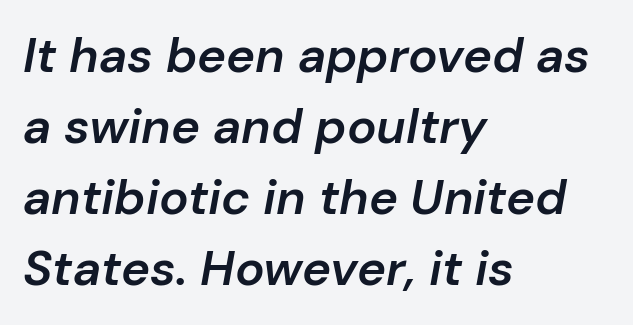
The image shows 49 px semibold type, italic (leaning right); set left-aligned, normal line spacing (1.45x), normal letter spacing, not underlined; low stroke contrast and a medium x-height.
